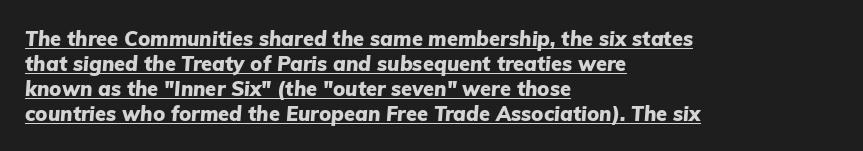
Q: Is the text bold? A: Yes.
Q: Is the text italic (slanted)? A: Yes, it leans right by about 5 degrees.
Q: Is the text underlined? A: Yes.
Q: How is the paragraph aligned? A: Left-aligned.
Q: Is the spacing between letters normal or unusually wide? A: Normal.
Q: Is the spacing between lines tight, normal or loose? A: Normal.
